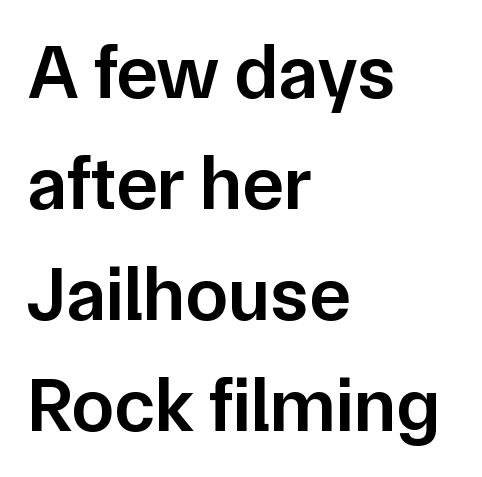
Q: Is the text bold? A: Semi-bold.
Q: Is the text italic (slanted)? A: No, it is upright.
Q: Is the typeface a serif or a sans-serif typeface? A: Sans-serif.
Q: Is the text underlined? A: No.
Q: How is the paragraph aligned? A: Left-aligned.
Q: Is the spacing between letters normal or unusually wide? A: Normal.
Q: Is the spacing between lines tight, normal or loose? A: Normal.
Q: Width (condensed, normal, or wide)? A: Normal.
Q: Stroke contrast? A: Low.
Q: x-height? A: Medium.
Q: Monospaced? A: No.
